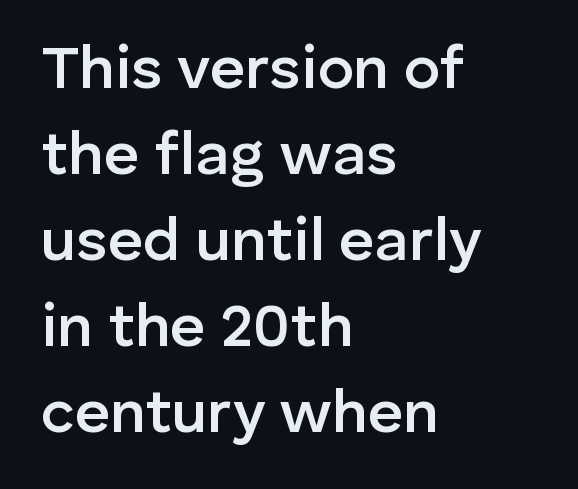
Unlike a traditional serif, this face leaves its strokes unadorned. Beneath every word, the page is bare. A typesetter would mark this as roman, not italic. Tracking here is standard; glyphs follow each other at the usual distance. Layout note: lines flush left. The rendering uses natural spacing where letterforms have individual widths.
